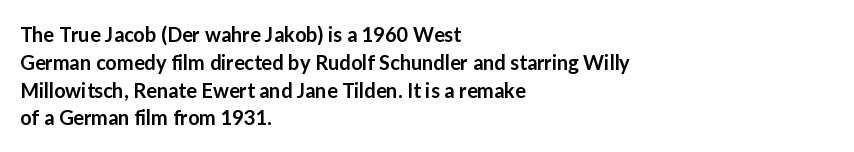
In terms of posture, this sample is upright. A typesetter would call this zero additional tracking. In terms of weight, the rendering is demibold, just under bold. One glance says typical: line gaps are just what's usual. Left-aligned paragraph, ragged on the right.
